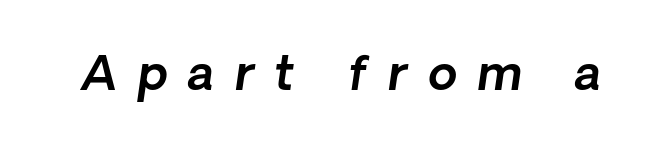
{"serif": "no", "width": "normal", "x_height": "medium", "monospaced": "no", "underline": "no", "letter_spacing": "wide", "letter_spacing_em": 0.44, "glyph_px": 47}
